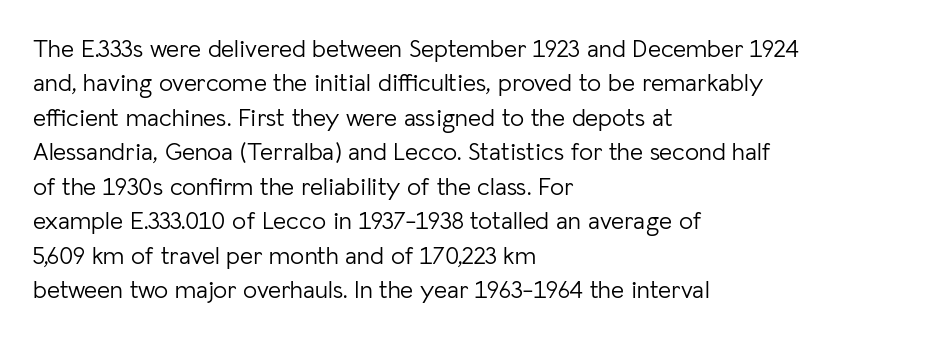
Spacing between characters is what you'd get straight out of the box. The passage shown is not underscored anywhere. The lines in this sample share a left origin and differ only in where they stop. The lines sit at an ordinary, default distance from one another. Is the type heavy? It reads as light-to-regular instead.
